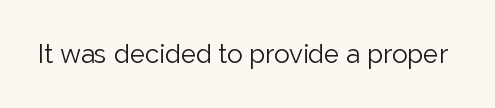
A roman cut, with each character standing at attention. Decoration check: the copy has no underline. The gaps between neighbouring characters are ordinary and unremarkable. Bold? No — there's no thickening of the strokes.
